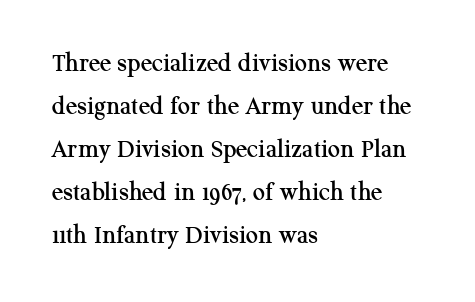
The image shows 27 px text type, upright; set left-aligned, normal line spacing (1.59x), normal letter spacing, not underlined.
